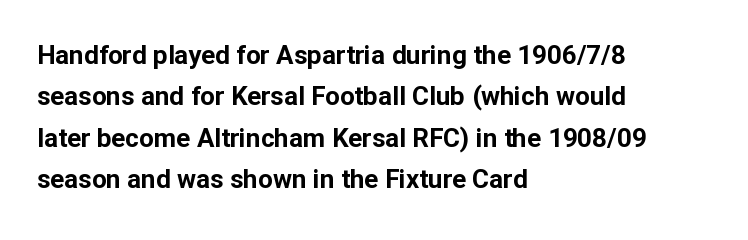
The image shows 26 px bold type, upright; set left-aligned, normal line spacing (1.59x), normal letter spacing, not underlined.
